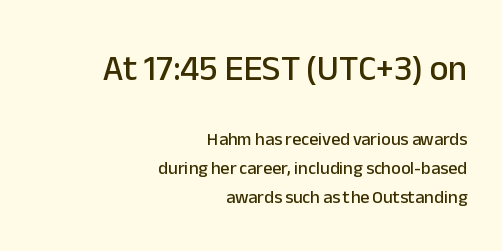
This block has exactly the height ordinary leading produces. The typography opts for an upright posture over an oblique one. The passage shown is not underscored anywhere. Between these two stacked blocks, the higher one wins on size. Proportional: the letters do not fall into vertical columns.
